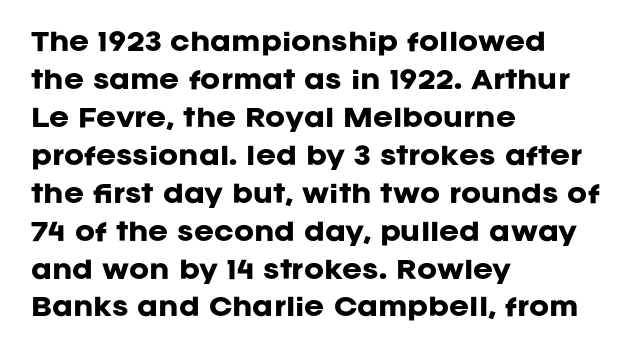
The image shows 24 px bold type, upright; set left-aligned, normal line spacing (1.58x), normal letter spacing, not underlined.
